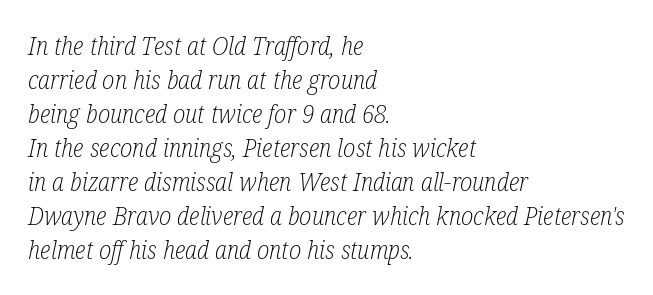
The image shows 25 px text type, italic (leaning right); set left-aligned, normal line spacing (1.36x), normal letter spacing, not underlined.
